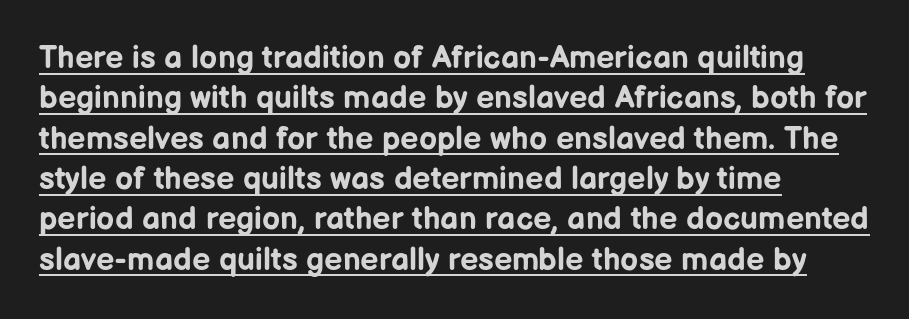
The image shows 32 px bold sans-serif type, upright; set left-aligned, normal line spacing (1.26x), normal letter spacing, underlined; low stroke contrast and a medium x-height.
